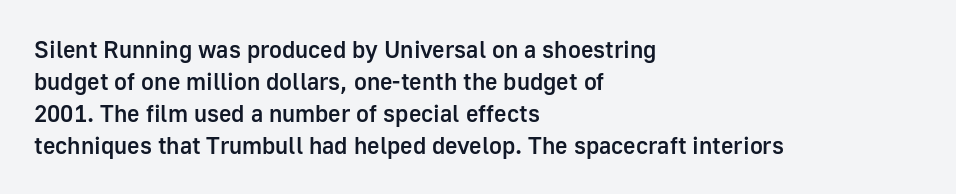
{"italic": "no", "bold": "semi", "underline": "no", "align": "left", "line_spacing": "normal", "line_spacing_ratio": 1.33, "letter_spacing": "normal", "letter_spacing_em": 0.0, "glyph_px": 24}
